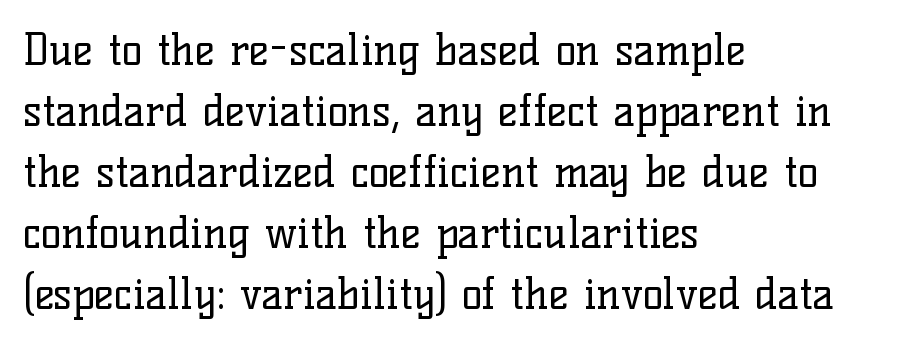
{"serif": "yes", "italic": "no", "bold": "no", "weight": "regular", "width": "normal", "stroke_contrast": "low", "x_height": "medium", "monospaced": "no", "underline": "no", "align": "left", "line_spacing": "normal", "line_spacing_ratio": 1.42, "letter_spacing": "normal", "letter_spacing_em": 0.0, "glyph_px": 43}
